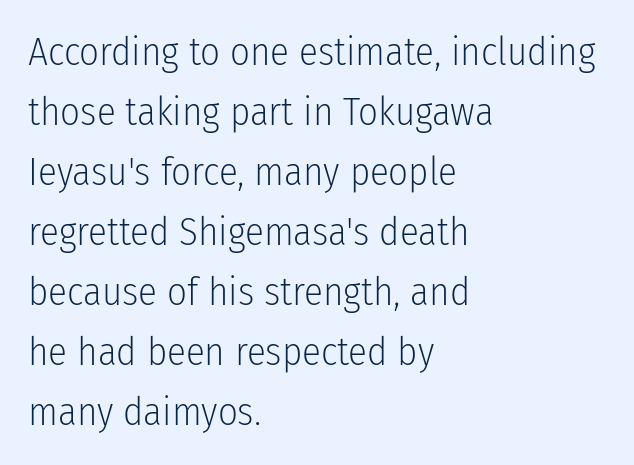
Q: Is the text bold? A: No.
Q: Is the text italic (slanted)? A: No, it is upright.
Q: Is the typeface a serif or a sans-serif typeface? A: Sans-serif.
Q: Is the text underlined? A: No.
Q: How is the paragraph aligned? A: Left-aligned.
Q: Is the spacing between letters normal or unusually wide? A: Normal.
Q: Is the spacing between lines tight, normal or loose? A: Normal.
Q: Width (condensed, normal, or wide)? A: Condensed.
Q: Stroke contrast? A: Low.
Q: x-height? A: Medium.
Q: Monospaced? A: No.
